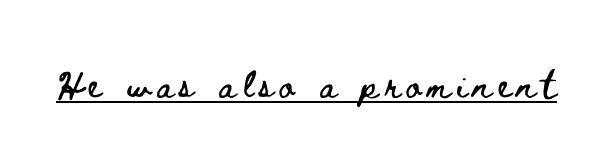
The image shows 35 px wide type; set underlined; low stroke contrast and a small x-height.
